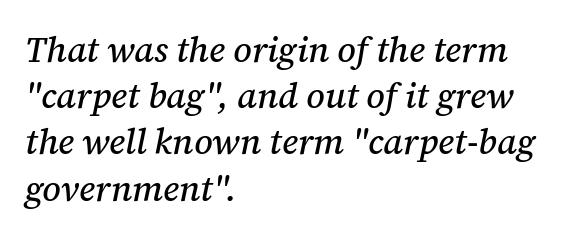
Descenders are the only things crossing below the line. Visually the block forms a straight wall on the left and a jagged coastline on the right. How are the letters spaced? Ordinarily, with no added tracking. Style check: oblique. Classification — serif.
